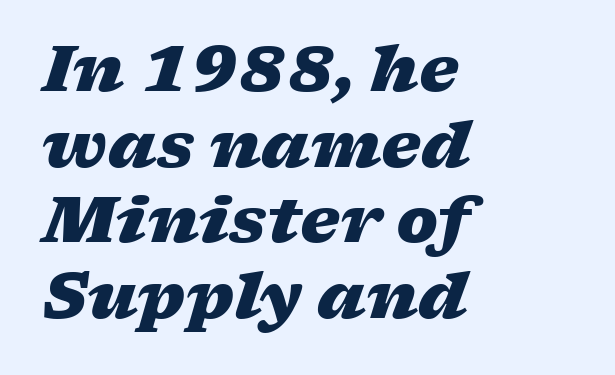
{"italic": "yes", "lean": "right", "slant_degrees": 17, "bold": "yes", "weight": "heavy", "width": "wide", "stroke_contrast": "low", "x_height": "medium", "monospaced": "no", "underline": "no", "align": "left", "line_spacing_ratio": 1.2, "letter_spacing": "normal", "letter_spacing_em": 0.0, "glyph_px": 63}
